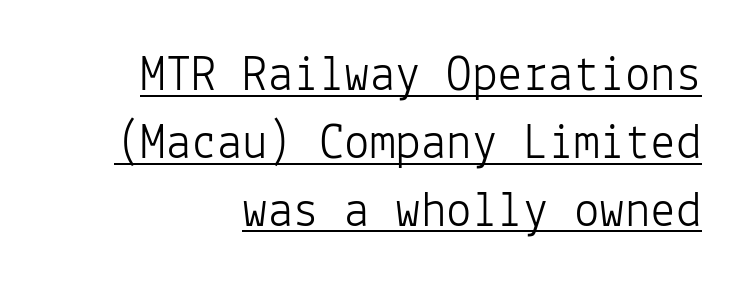
The passage shown has conventional tracking throughout. The words here are underlined. You could count columns in this text — the font is strictly monospaced. In terms of leading, this rendering sits right in the middle. The font's upright variant was chosen for this text.
